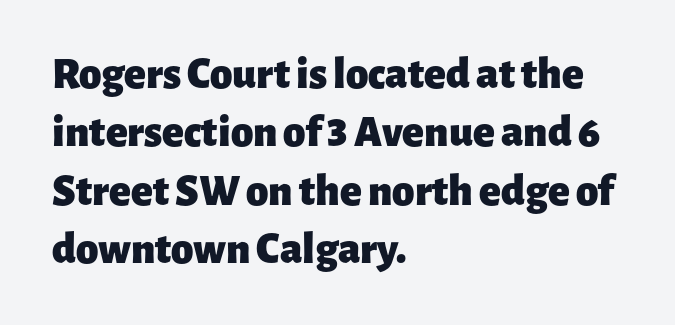
Every row of glyphs begins at an identical x-position on the left. The passage shown is not underscored anywhere. Varying glyph widths throughout — classic text-font behaviour. The type sits square on the baseline with zero lean.
